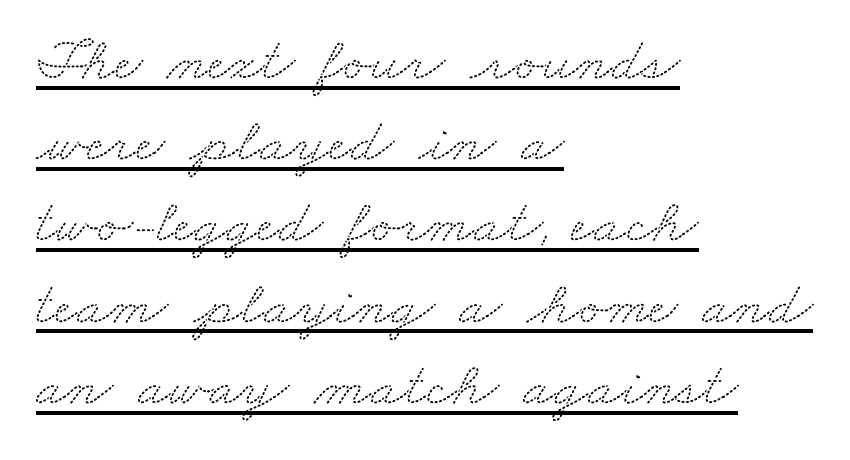
{"serif": "yes", "width": "wide", "stroke_contrast": "medium", "x_height": "small", "monospaced": "no", "underline": "yes", "align": "left", "line_spacing": "normal", "line_spacing_ratio": 1.31, "letter_spacing": "normal", "letter_spacing_em": 0.0, "glyph_px": 62}
